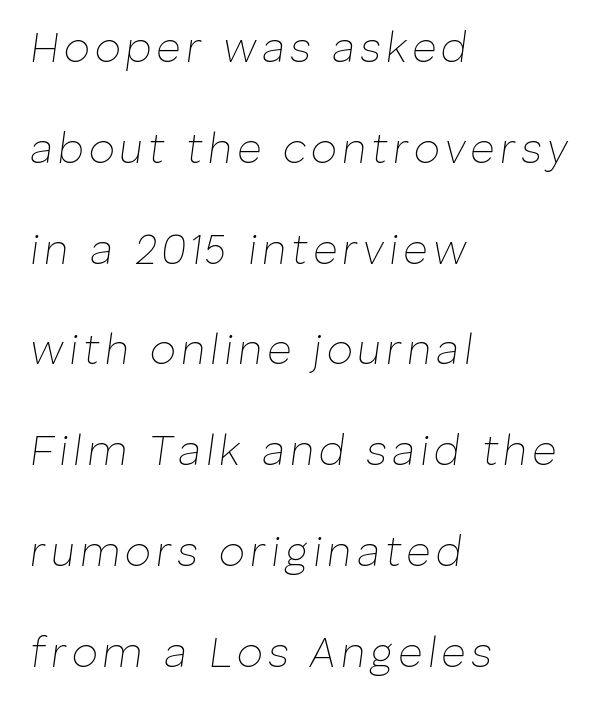
The image shows 42 px thin type, italic (leaning right); set left-aligned, loose line spacing (2.4x), not underlined; low stroke contrast and a medium x-height.
